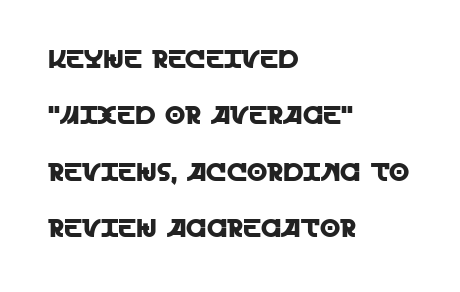
{"italic": "no", "underline": "no", "align": "left", "line_spacing": "loose", "line_spacing_ratio": 2.17, "letter_spacing": "normal", "letter_spacing_em": 0.0, "glyph_px": 26}
